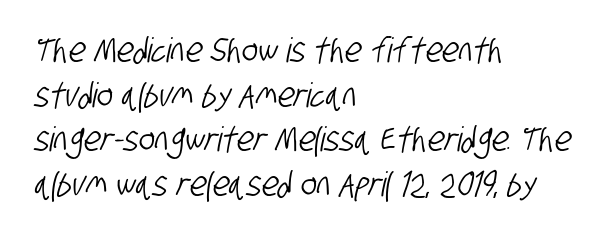
The rows are spaced the way most documents space them. A typesetter would label this face a sans. Note the varied advance widths — an 'i' is clearly narrower than an 'm'. Typeset ragged right — the left edge is the straight one.
